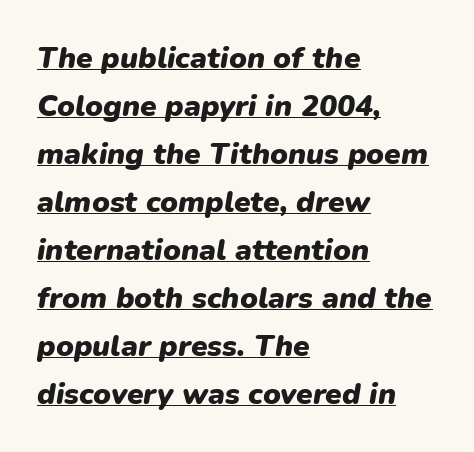
{"italic": "yes", "lean": "right", "slant_degrees": 9, "bold": "yes", "weight": "heavy", "width": "normal", "stroke_contrast": "low", "x_height": "medium", "monospaced": "no", "underline": "yes", "align": "left", "line_spacing": "normal", "line_spacing_ratio": 1.6, "letter_spacing": "normal", "letter_spacing_em": 0.0, "glyph_px": 30}
